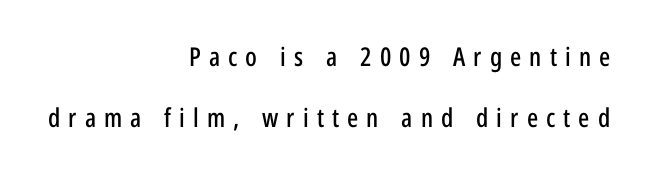
The image shows 26 px text type, upright; set right-aligned, loose line spacing (2.35x), unusually wide letter spacing (+0.31 em), not underlined.
